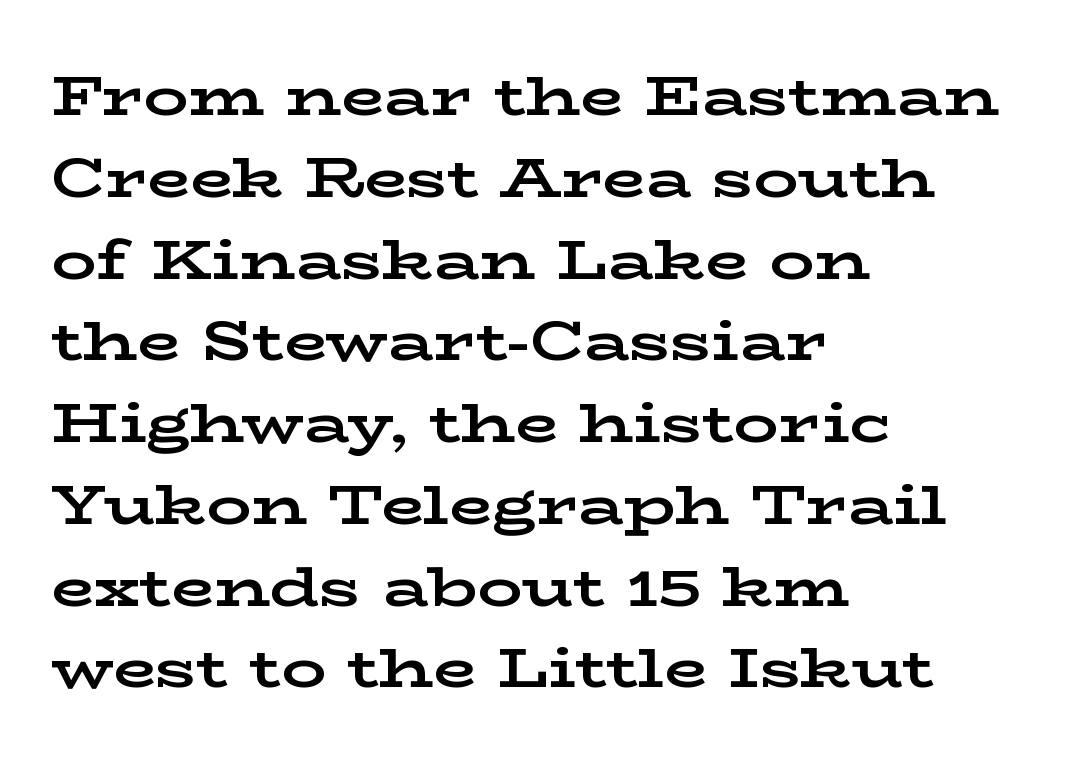
{"serif": "yes", "italic": "no", "bold": "yes", "weight": "bold", "width": "wide", "stroke_contrast": "low", "x_height": "medium", "monospaced": "no", "underline": "no", "align": "left", "line_spacing": "normal", "line_spacing_ratio": 1.46, "letter_spacing": "normal", "letter_spacing_em": 0.0, "glyph_px": 56}
